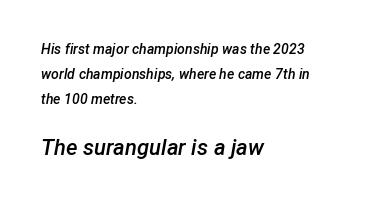
The image shows 22 px text type, italic (leaning right); set left-aligned, line spacing 1.8x, normal letter spacing, not underlined; the second (bottom) block is 1.57x larger.
